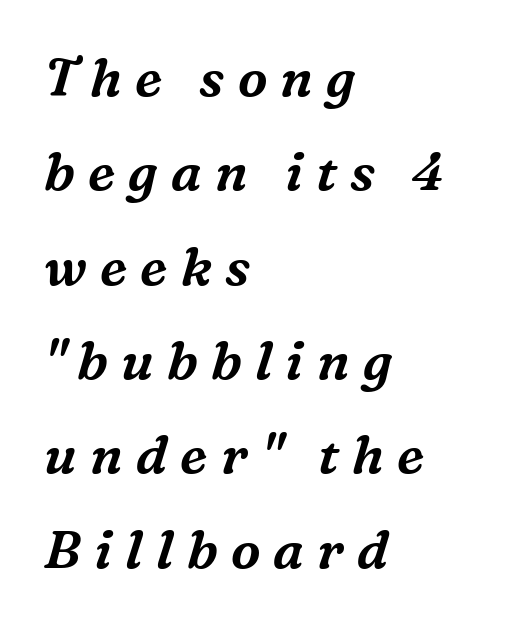
{"serif": "yes", "italic": "yes", "lean": "right", "slant_degrees": 16, "width": "normal", "stroke_contrast": "medium", "x_height": "medium", "monospaced": "no", "underline": "no", "align": "left", "line_spacing_ratio": 1.78, "letter_spacing": "wide", "letter_spacing_em": 0.25, "glyph_px": 53}
